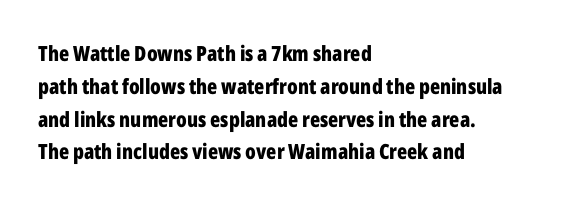
Q: Is the text bold? A: Yes.
Q: Is the text italic (slanted)? A: No, it is upright.
Q: Is the text underlined? A: No.
Q: How is the paragraph aligned? A: Left-aligned.
Q: Is the spacing between letters normal or unusually wide? A: Normal.
Q: Is the spacing between lines tight, normal or loose? A: Normal.
